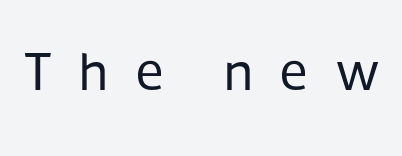
The image shows 55 px regular-weight sans-serif type, upright; set unusually wide letter spacing (+0.48 em), not underlined; low stroke contrast and a medium x-height.
